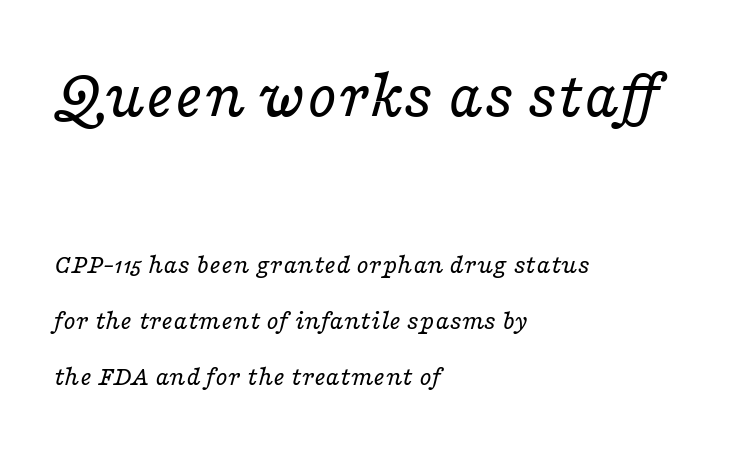
The image shows 69 px regular-weight, wide serif type, italic (leaning right); set left-aligned, loose line spacing (2.01x), normal letter spacing, not underlined; the first (top) block is 2.46x larger; low stroke contrast and a medium x-height.
